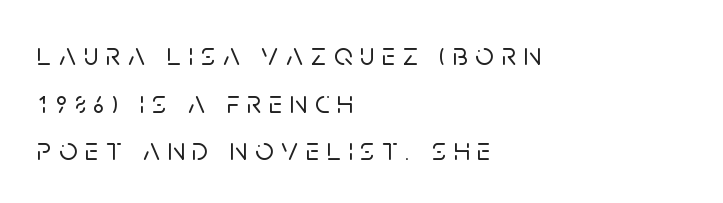
{"serif": "no", "italic": "no", "width": "normal", "stroke_contrast": "low", "x_height": "large", "monospaced": "no", "underline": "no", "align": "left", "line_spacing": "normal", "line_spacing_ratio": 1.49, "letter_spacing": "wide", "letter_spacing_em": 0.24, "glyph_px": 32}
